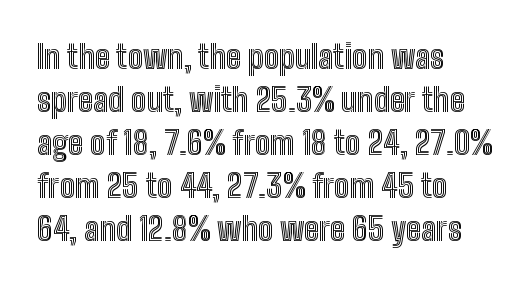
The image shows 32 px condensed type, upright; set left-aligned, normal line spacing (1.34x), normal letter spacing, not underlined; a medium x-height.
